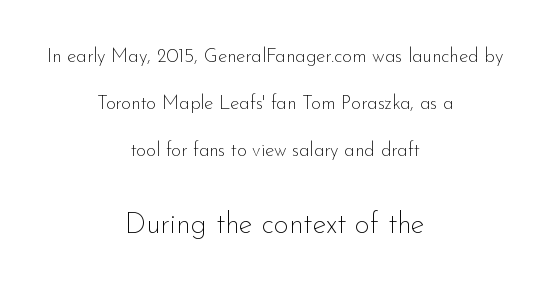
{"serif": "no", "italic": "no", "bold": "no", "weight": "thin", "width": "normal", "stroke_contrast": "low", "x_height": "small", "monospaced": "no", "underline": "no", "align": "center", "line_spacing": "loose", "line_spacing_ratio": 2.47, "letter_spacing": "normal", "letter_spacing_em": 0.0, "larger_block": "second", "size_ratio": 1.53, "glyph_px": 29}
